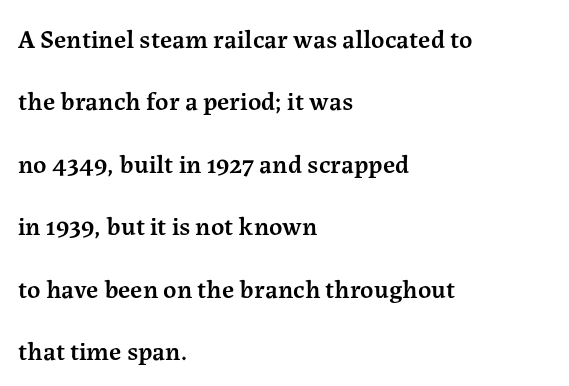
{"italic": "no", "bold": "semi", "underline": "no", "align": "left", "line_spacing": "loose", "line_spacing_ratio": 2.4, "letter_spacing": "normal", "letter_spacing_em": 0.0, "glyph_px": 26}
